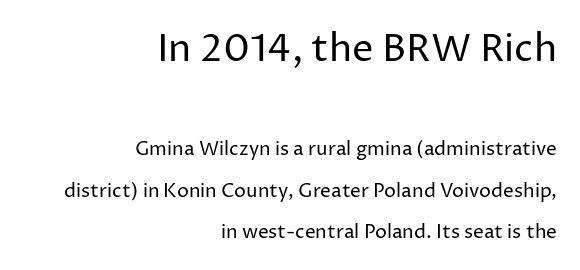
{"serif": "no", "italic": "no", "bold": "no", "weight": "regular", "width": "normal", "stroke_contrast": "low", "x_height": "medium", "monospaced": "no", "underline": "no", "align": "right", "line_spacing": "loose", "line_spacing_ratio": 2.18, "letter_spacing": "normal", "letter_spacing_em": 0.0, "larger_block": "first", "size_ratio": 2.0, "glyph_px": 38}
